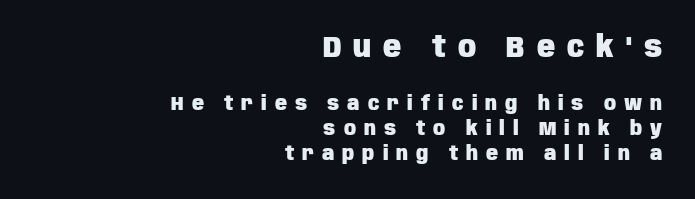
What weight is shown? A full bold with thick strokes. The font's upright variant was chosen for this text. Descenders hang freely into open space. The rows are spaced the way most documents space them. Here the designer chose a conventional face with non-uniform glyph widths.
